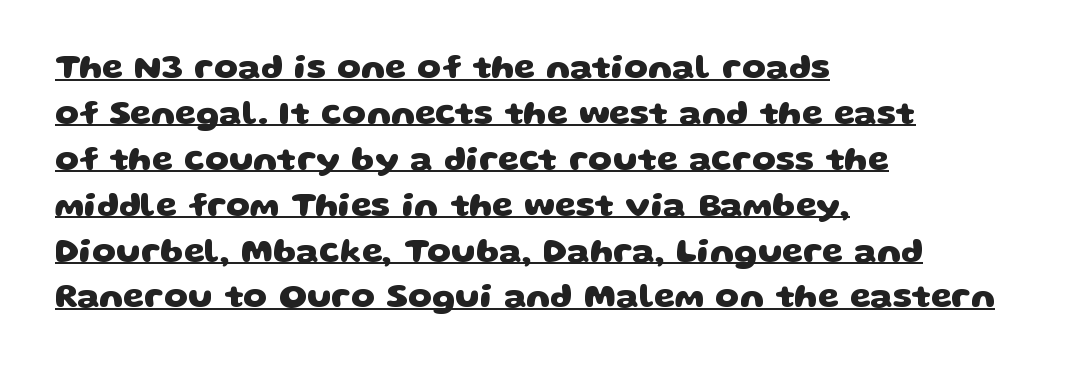
{"serif": "no", "bold": "yes", "weight": "heavy", "width": "wide", "stroke_contrast": "low", "x_height": "large", "monospaced": "no", "underline": "yes", "align": "left", "line_spacing": "normal", "line_spacing_ratio": 1.35, "letter_spacing": "normal", "letter_spacing_em": 0.0, "glyph_px": 34}
